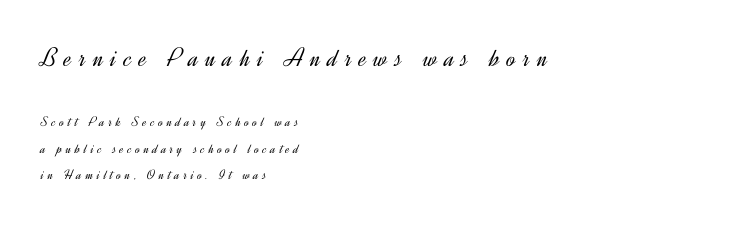
{"bold": "no", "underline": "no", "align": "left", "line_spacing_ratio": 1.88, "letter_spacing": "wide", "letter_spacing_em": 0.27, "larger_block": "first", "size_ratio": 1.93, "glyph_px": 27}
